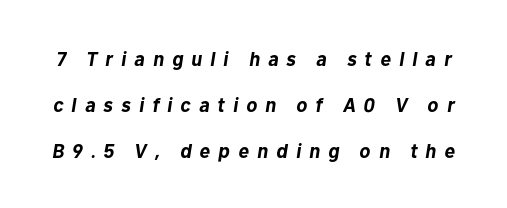
{"italic": "yes", "lean": "right", "slant_degrees": 10, "bold": "yes", "underline": "no", "line_spacing": "loose", "line_spacing_ratio": 2.31, "letter_spacing": "wide", "letter_spacing_em": 0.41, "glyph_px": 20}
